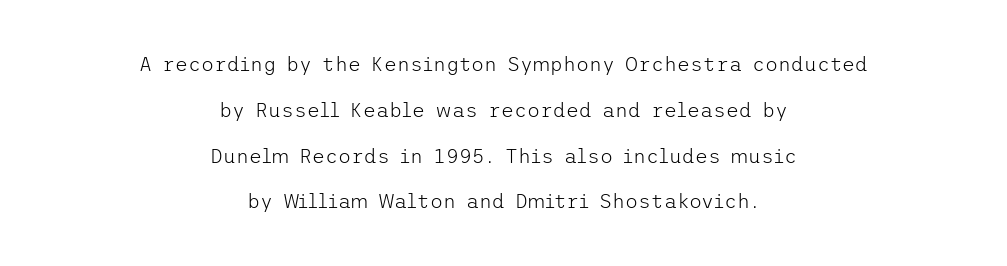
The image shows 20 px text type, upright; set centered, loose line spacing (2.29x), normal letter spacing, not underlined.
